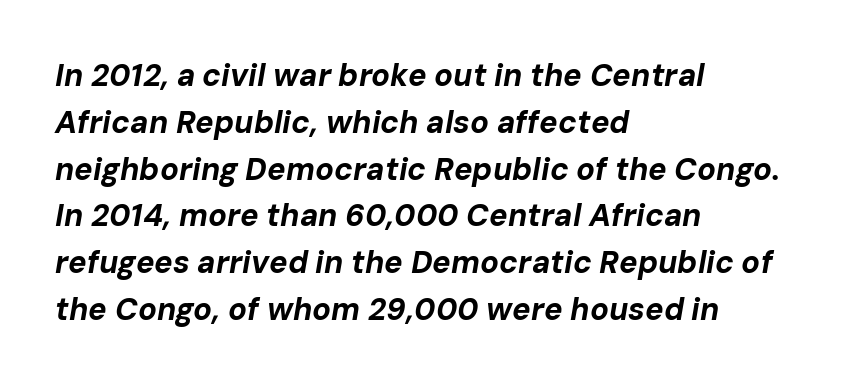
{"italic": "yes", "lean": "right", "slant_degrees": 10, "bold": "yes", "weight": "bold", "width": "normal", "stroke_contrast": "low", "x_height": "medium", "monospaced": "no", "underline": "no", "align": "left", "line_spacing": "normal", "line_spacing_ratio": 1.51, "letter_spacing": "normal", "letter_spacing_em": 0.0, "glyph_px": 31}
